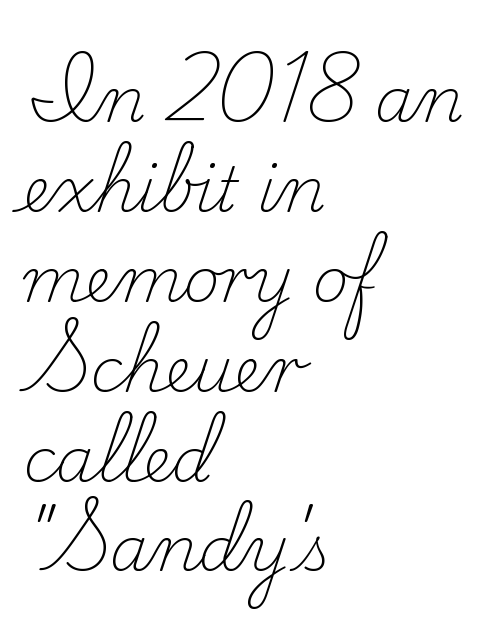
The image shows 62 px light serif type; set left-aligned, normal line spacing (1.45x), normal letter spacing, not underlined; low stroke contrast and a small x-height.
